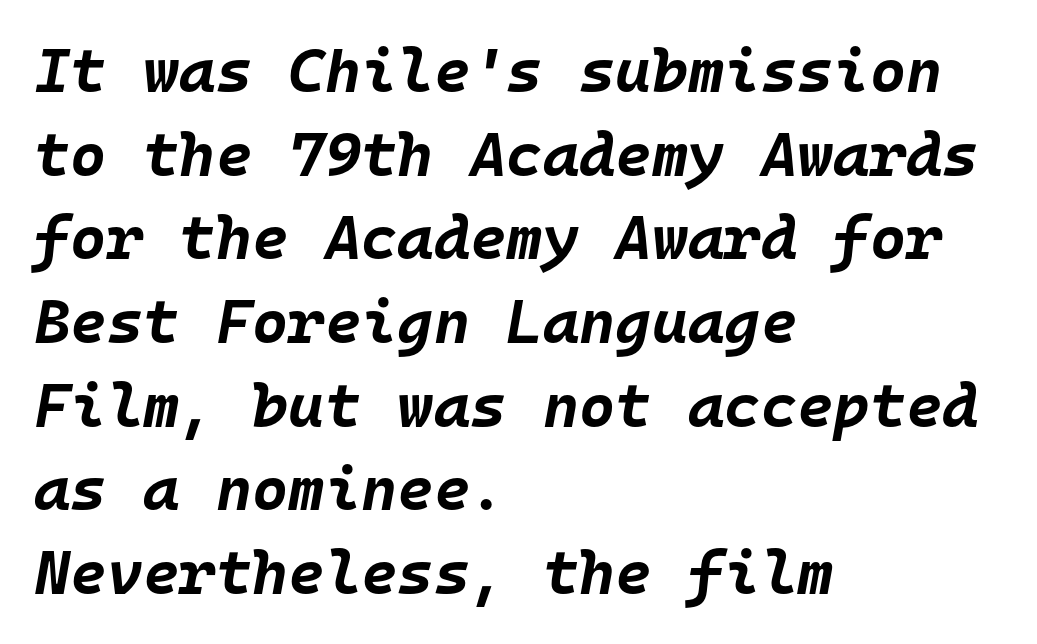
Q: Is the text bold? A: Yes.
Q: Is the text italic (slanted)? A: Yes, it leans right by about 10 degrees.
Q: Is the text underlined? A: No.
Q: How is the paragraph aligned? A: Left-aligned.
Q: Is the spacing between letters normal or unusually wide? A: Normal.
Q: Is the spacing between lines tight, normal or loose? A: Normal.
Q: Width (condensed, normal, or wide)? A: Normal.
Q: Stroke contrast? A: Low.
Q: x-height? A: Large.
Q: Monospaced? A: Yes.
